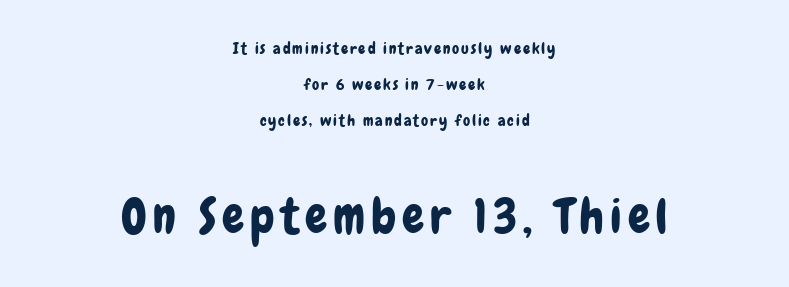
The passage shown is typed in a proportional face where columns would drift. Rendered with straight, roman letterforms. Centered paragraph, ragged on both sides. This block would shrink considerably if given ordinary leading; it's expanded now. The text was rendered using a sans face with plain stroke endings. This rendering features lettering with no underline.
